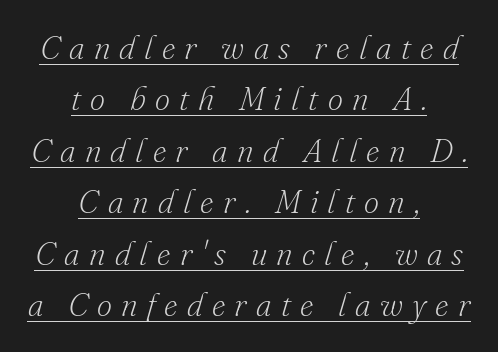
The image shows 33 px light serif type, italic (leaning right); set centered, normal line spacing (1.56x), unusually wide letter spacing (+0.28 em), underlined; low stroke contrast and a small x-height.
